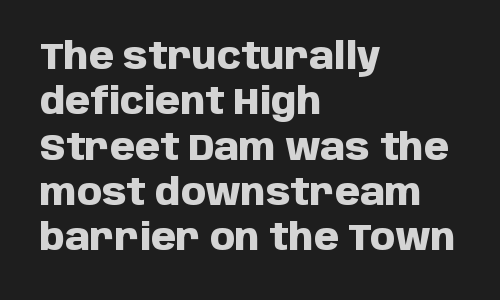
{"serif": "no", "italic": "no", "bold": "yes", "weight": "heavy", "width": "normal", "stroke_contrast": "low", "x_height": "large", "monospaced": "no", "underline": "no", "align": "left", "line_spacing": "normal", "line_spacing_ratio": 1.26, "letter_spacing": "normal", "letter_spacing_em": 0.0, "glyph_px": 36}
